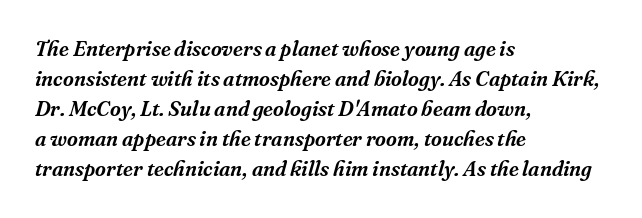
{"italic": "yes", "lean": "right", "slant_degrees": 16, "underline": "no", "align": "left", "line_spacing": "normal", "line_spacing_ratio": 1.43, "letter_spacing": "normal", "letter_spacing_em": 0.0, "glyph_px": 21}
